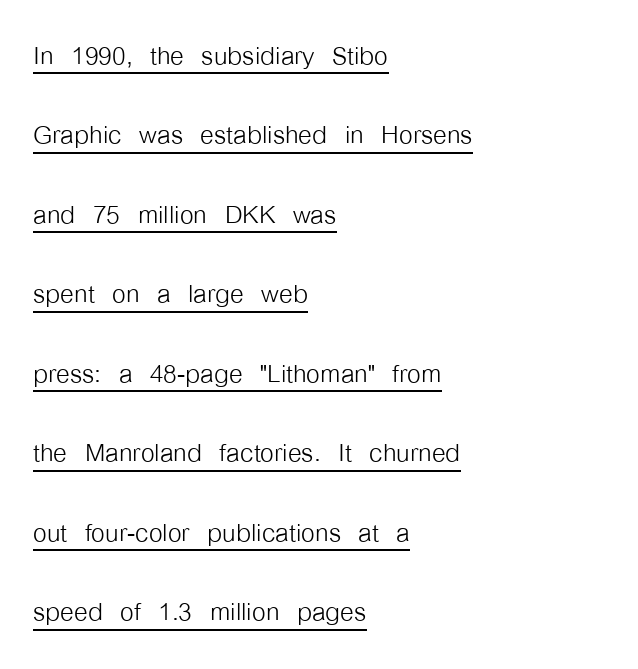
A baseline rule has been typeset under these characters. Nobody touched the tracking dial on this one. Students, observe: this is what heavily led, spacious text looks like. Do the letters lean? They stand straight. Is this a fixed-width face? No — the glyphs have proportional, varying widths. I'd call this a sans setting — the letters go barefoot.
